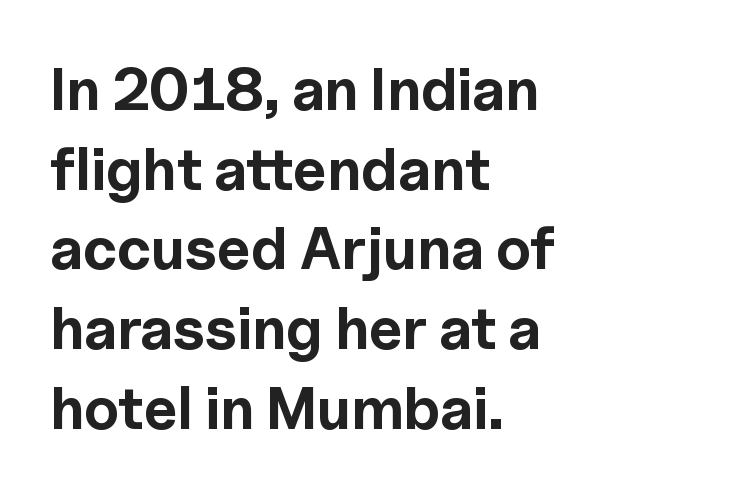
The image shows 59 px bold sans-serif type, upright; set left-aligned, normal line spacing (1.35x), normal letter spacing, not underlined; a medium x-height.
